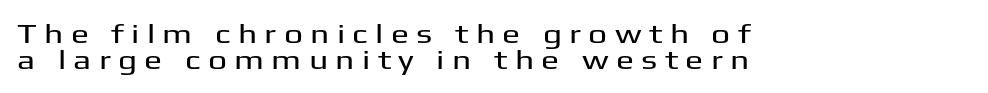
{"italic": "no", "underline": "no", "align": "left", "line_spacing": "tight", "line_spacing_ratio": 0.97, "letter_spacing": "wide", "letter_spacing_em": 0.27, "glyph_px": 27}
